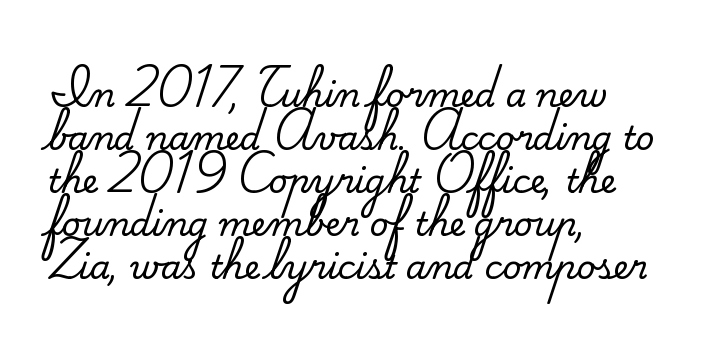
{"serif": "yes", "width": "normal", "stroke_contrast": "medium", "x_height": "small", "monospaced": "no", "underline": "no", "align": "left", "line_spacing": "normal", "line_spacing_ratio": 1.3, "letter_spacing": "normal", "letter_spacing_em": 0.0, "glyph_px": 33}
